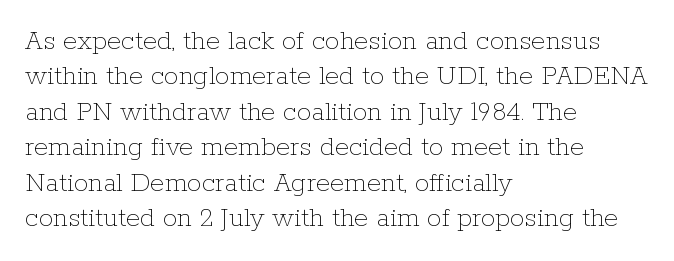
The letterforms sit at book weight or below. The paragraph shown leans on its left margin. Is the letter spacing exaggerated? No — it looks like the ordinary default. A roman cut, with each character standing at attention. These lines are rendered in a variable-pitch font.
